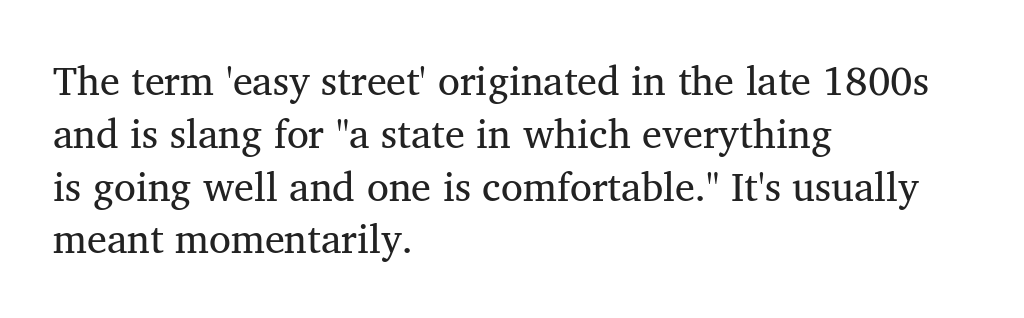
Q: Is the text bold? A: No.
Q: Is the text italic (slanted)? A: No, it is upright.
Q: Is the typeface a serif or a sans-serif typeface? A: Serif.
Q: Is the text underlined? A: No.
Q: How is the paragraph aligned? A: Left-aligned.
Q: Is the spacing between letters normal or unusually wide? A: Normal.
Q: Is the spacing between lines tight, normal or loose? A: Normal.
Q: Width (condensed, normal, or wide)? A: Normal.
Q: Stroke contrast? A: Medium.
Q: x-height? A: Medium.
Q: Monospaced? A: No.
